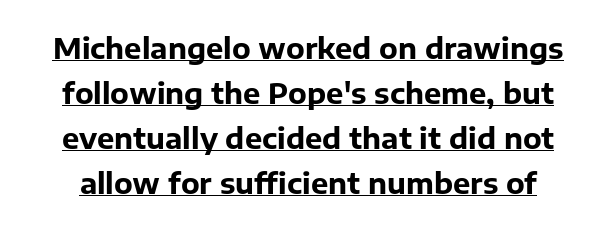
The image shows 29 px bold sans-serif type, upright; set normal line spacing (1.55x), normal letter spacing, underlined; low stroke contrast and a medium x-height.
